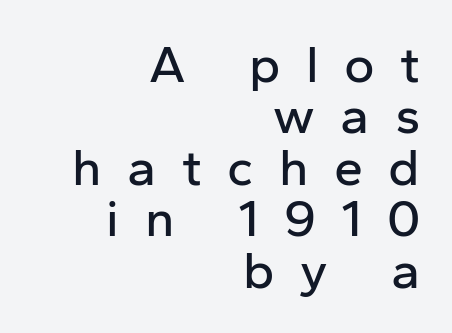
The image shows 52 px sans-serif type, upright; set right-aligned, tight line spacing (0.99x), unusually wide letter spacing (+0.49 em), not underlined; low stroke contrast and a medium x-height.
